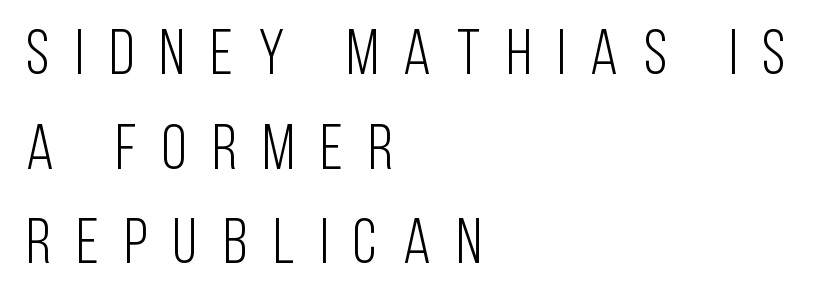
Q: Is the text bold? A: No.
Q: Is the text italic (slanted)? A: No, it is upright.
Q: Is the typeface a serif or a sans-serif typeface? A: Sans-serif.
Q: Is the text underlined? A: No.
Q: How is the paragraph aligned? A: Left-aligned.
Q: Is the spacing between letters normal or unusually wide? A: Unusually wide.
Q: Is the spacing between lines tight, normal or loose? A: Normal.
Q: Width (condensed, normal, or wide)? A: Condensed.
Q: Stroke contrast? A: Low.
Q: x-height? A: Large.
Q: Monospaced? A: No.
